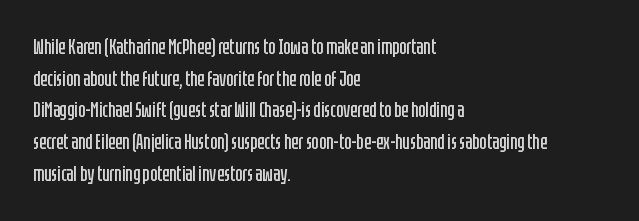
{"italic": "no", "bold": "no", "underline": "no", "align": "left", "line_spacing": "normal", "line_spacing_ratio": 1.51, "letter_spacing": "normal", "letter_spacing_em": 0.0, "glyph_px": 21}
